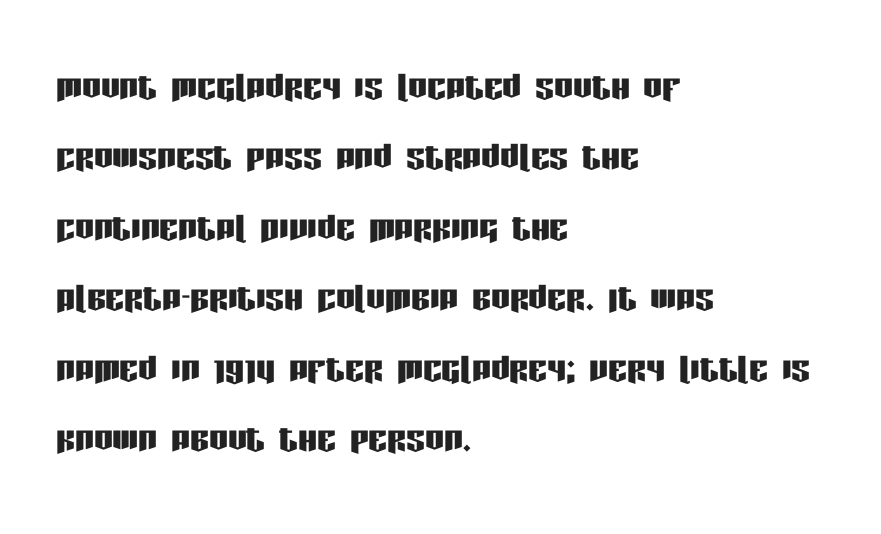
Here the designer chose a conventional face with non-uniform glyph widths. The face used here is rendered with its standard letterfit. The passage is arranged the way most books set body copy — flush left. Just letters on the line, the space beneath them empty.
